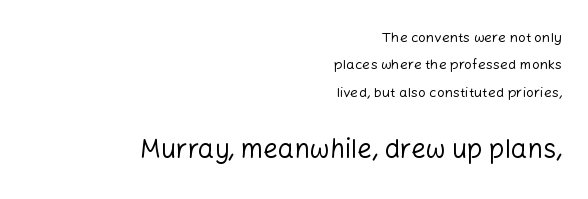
Q: Is the text bold? A: No.
Q: Is the text italic (slanted)? A: No, it is upright.
Q: Is the text underlined? A: No.
Q: How is the paragraph aligned? A: Right-aligned.
Q: Is the spacing between letters normal or unusually wide? A: Normal.
Q: Is the spacing between lines tight, normal or loose? A: Loose.
Q: Which block of text is set in a larger size, the first (top) or the second (bottom)? A: The second (bottom) one.
